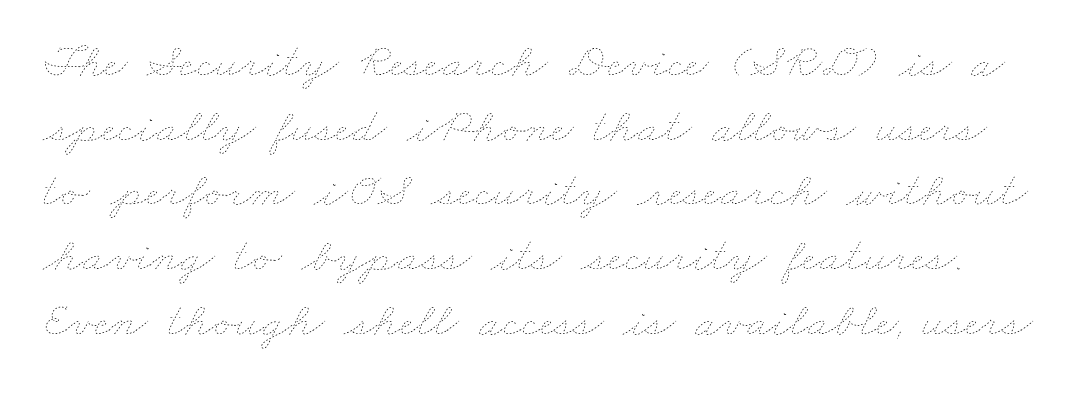
The image shows 49 px thin, wide type; set normal line spacing (1.32x), normal letter spacing, not underlined; low stroke contrast and a small x-height.
